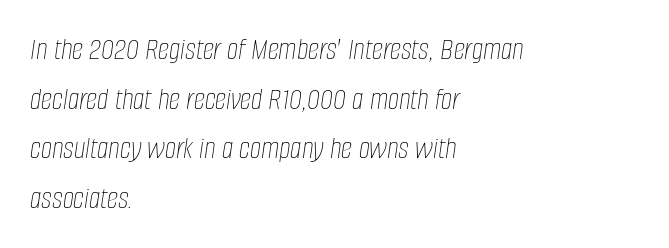
Each new line begins a customary step beneath the previous one. The string is rendered with underlining switched off. The text block is weighted toward the left margin, trailing off unevenly rightward. Is this a fixed-width face? No — the glyphs have proportional, varying widths. Standard letterfit; no display-style spreading of the glyphs. The weight would be labelled regular, book, light, or lighter still.
